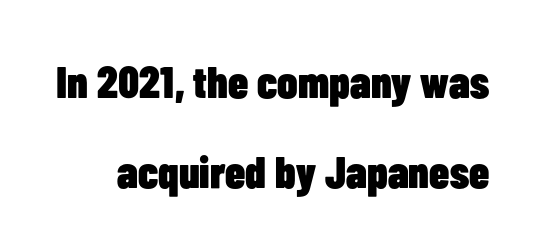
{"serif": "no", "italic": "no", "bold": "yes", "weight": "heavy", "width": "condensed", "stroke_contrast": "low", "x_height": "medium", "monospaced": "no", "underline": "no", "line_spacing": "loose", "line_spacing_ratio": 2.01, "letter_spacing": "normal", "letter_spacing_em": 0.0, "glyph_px": 45}
